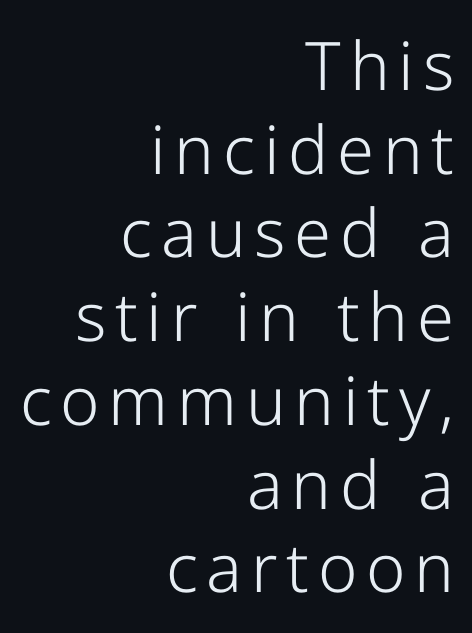
The face used here is a sans, in the tradition of grotesques and geometrics. Reading down the column, the eye jumps a familiar distance to each next line. In CSS terms this would be text-align: right. Only glyphs here, with clear space below each row. Designer's note — italics off, roman on.
